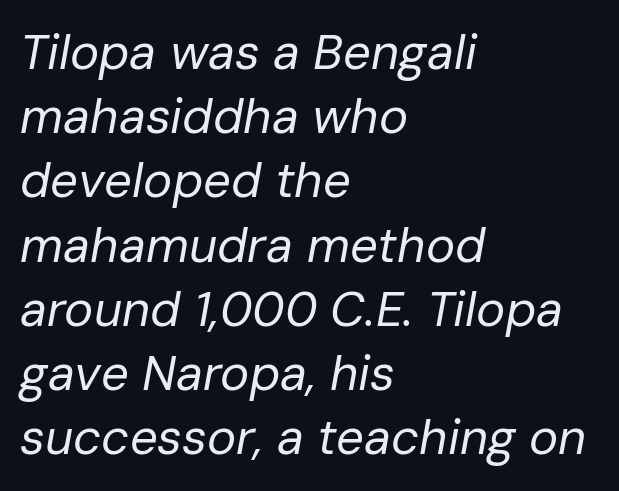
The image shows 49 px regular-weight type, italic (leaning right); set left-aligned, normal line spacing (1.31x), normal letter spacing, not underlined; low stroke contrast and a medium x-height.
